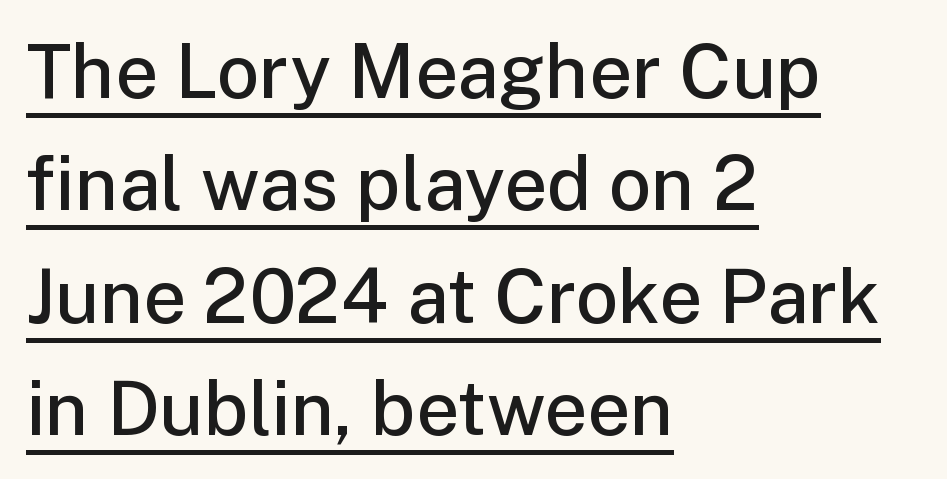
{"serif": "no", "italic": "no", "bold": "semi", "weight": "semibold", "width": "normal", "stroke_contrast": "low", "x_height": "medium", "monospaced": "no", "underline": "yes", "align": "left", "line_spacing": "normal", "line_spacing_ratio": 1.5, "letter_spacing": "normal", "letter_spacing_em": 0.0, "glyph_px": 75}
